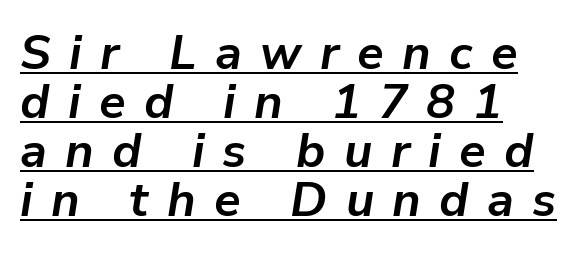
Q: Is the text bold? A: Yes.
Q: Is the text italic (slanted)? A: Yes, it leans right by about 9 degrees.
Q: Is the text underlined? A: Yes.
Q: How is the paragraph aligned? A: Left-aligned.
Q: Is the spacing between letters normal or unusually wide? A: Unusually wide.
Q: Is the spacing between lines tight, normal or loose? A: Tight.
Q: Width (condensed, normal, or wide)? A: Normal.
Q: Stroke contrast? A: Low.
Q: x-height? A: Medium.
Q: Monospaced? A: No.
